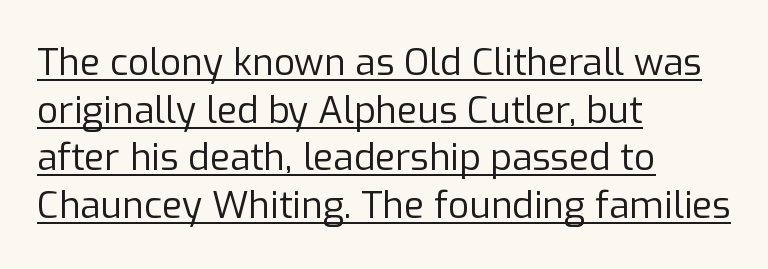
Somebody hit Ctrl+U on this one — the words are underlined. What stands out about the letter spacing? Nothing — it is the standard amount. Nothing heavy about these letters — not bold at all. Upright lettering throughout.
